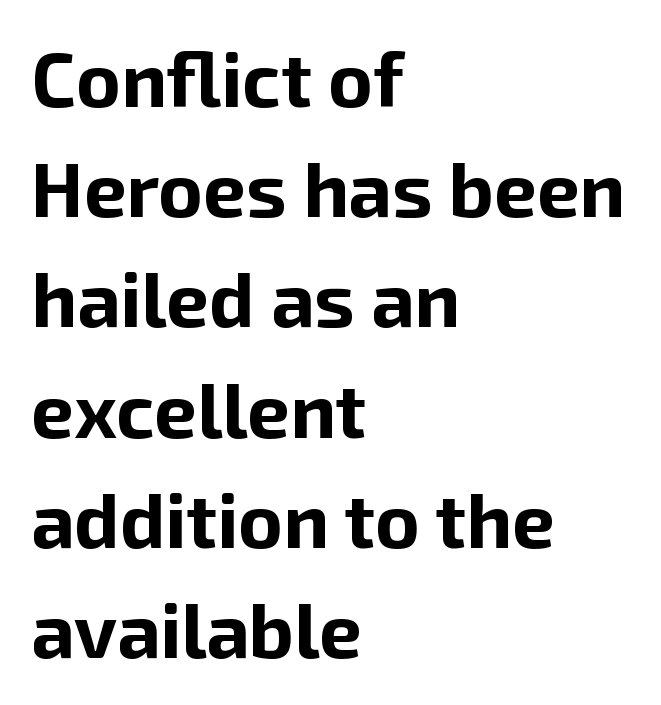
{"serif": "no", "italic": "no", "bold": "yes", "weight": "bold", "width": "normal", "stroke_contrast": "low", "x_height": "medium", "monospaced": "no", "underline": "no", "align": "left", "line_spacing": "normal", "line_spacing_ratio": 1.45, "letter_spacing": "normal", "letter_spacing_em": 0.0, "glyph_px": 76}
